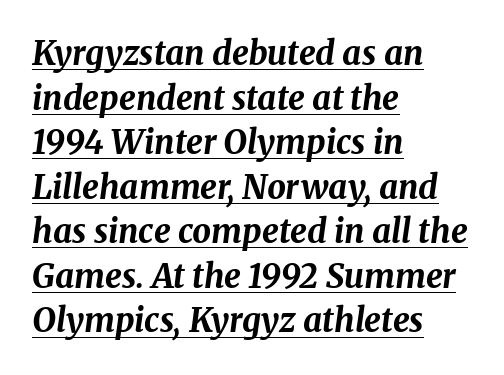
{"italic": "yes", "lean": "right", "slant_degrees": 8, "bold": "yes", "weight": "bold", "width": "normal", "stroke_contrast": "medium", "x_height": "medium", "monospaced": "no", "underline": "yes", "align": "left", "line_spacing": "normal", "line_spacing_ratio": 1.35, "letter_spacing": "normal", "letter_spacing_em": 0.0, "glyph_px": 33}
